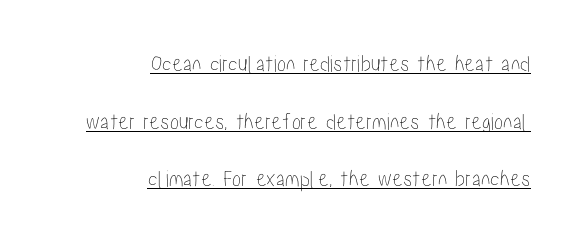
These characters rest on top of a visible drawn line. Notice how the passage keeps a crisp vertical edge on the right only. The axis of the letterforms is exactly vertical. Leading is clearly above the norm, producing a sparse column. You could call the tracking neutral — neither tight nor loose.
